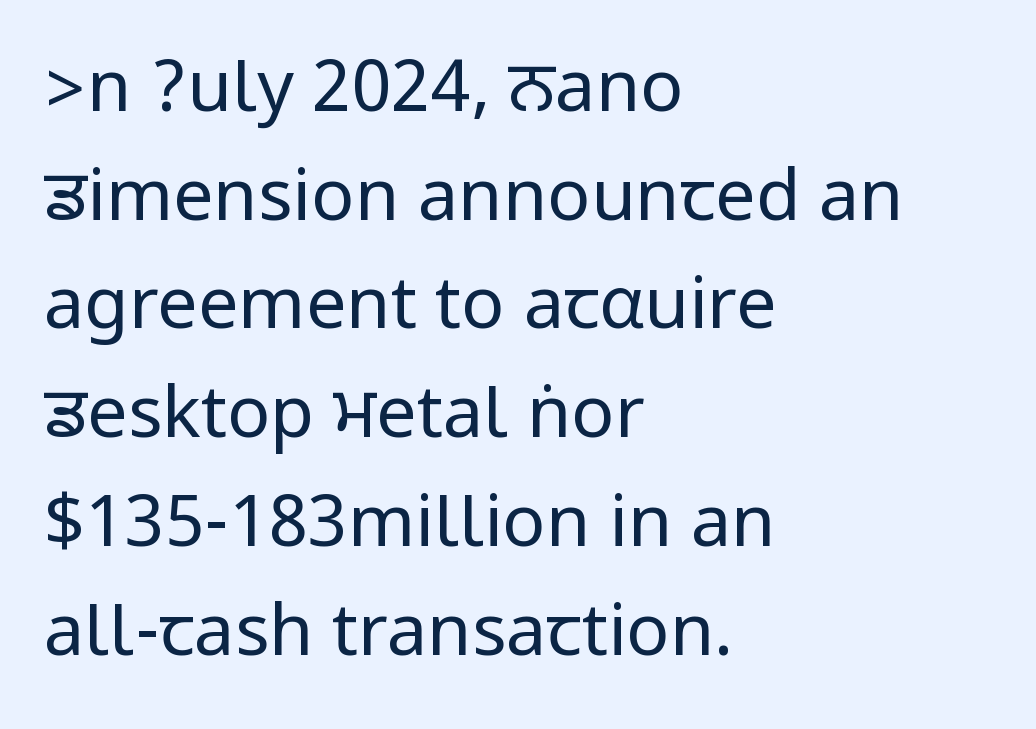
How are the letters spaced? Ordinarily, with no added tracking. The space beneath each line is pristine and unruled. Italic: no, the glyphs are upright roman. The lines in this sample share a left origin and differ only in where they stop.
